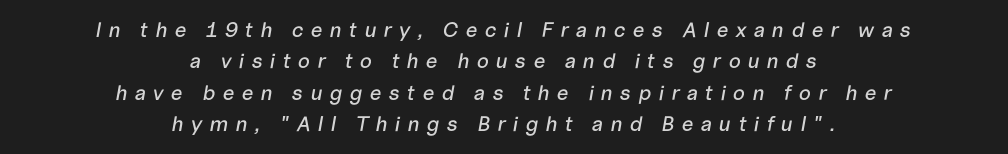
Substantial extra tracking has been applied to these lines. The rendering applies a slant to the glyphs. The space beneath each line is pristine and unruled. Evenly set lines give the paragraph a standard silhouette. Which margin do the lines hug? Neither — every line sits in the middle.
